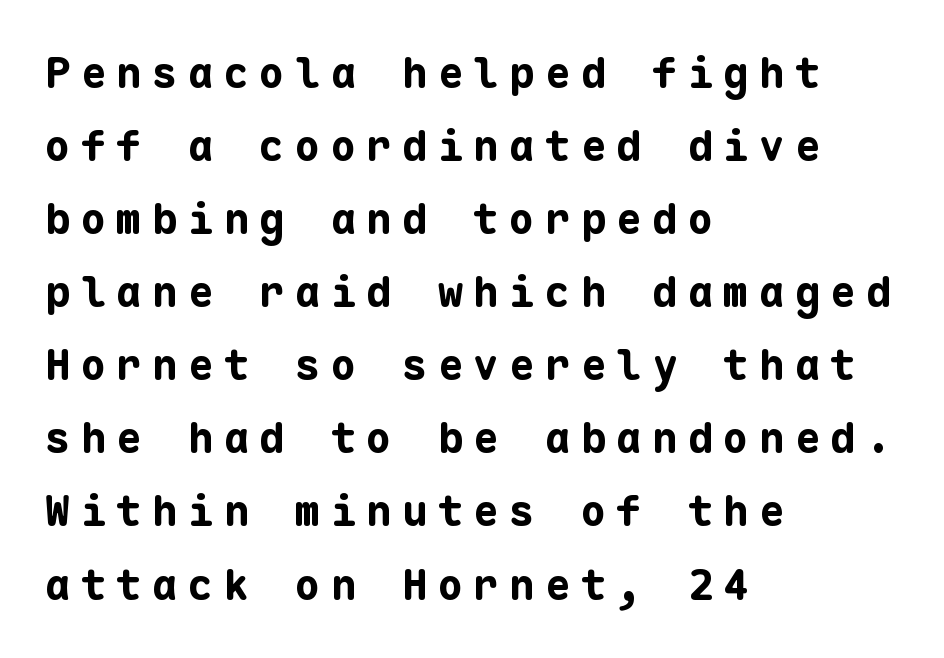
Q: Is the text bold? A: Yes.
Q: Is the text italic (slanted)? A: No, it is upright.
Q: Is the typeface a serif or a sans-serif typeface? A: Sans-serif.
Q: Is the text underlined? A: No.
Q: How is the paragraph aligned? A: Left-aligned.
Q: Is the spacing between letters normal or unusually wide? A: Unusually wide.
Q: Width (condensed, normal, or wide)? A: Normal.
Q: Stroke contrast? A: Low.
Q: x-height? A: Medium.
Q: Monospaced? A: Yes.
